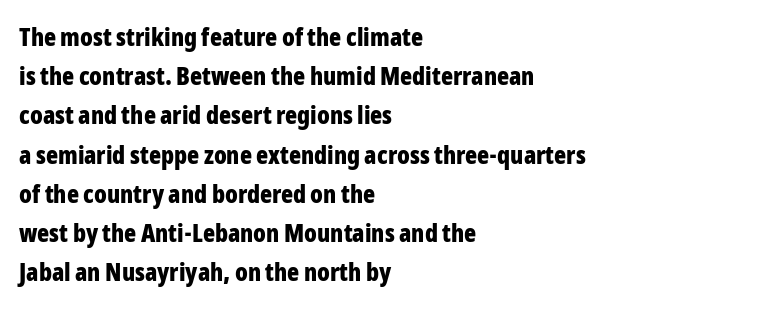
The image shows 25 px bold type, upright; set left-aligned, normal line spacing (1.57x), normal letter spacing, not underlined.
